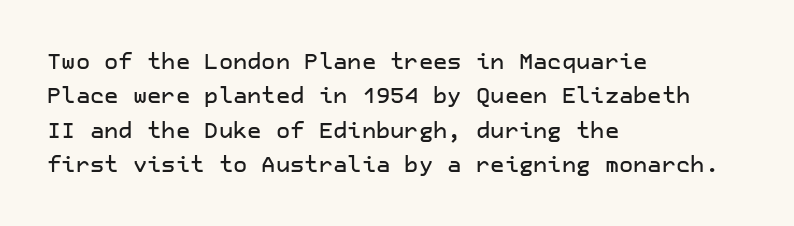
Q: Is the text italic (slanted)? A: No, it is upright.
Q: Is the text underlined? A: No.
Q: How is the paragraph aligned? A: Left-aligned.
Q: Is the spacing between letters normal or unusually wide? A: Normal.
Q: Is the spacing between lines tight, normal or loose? A: Normal.
